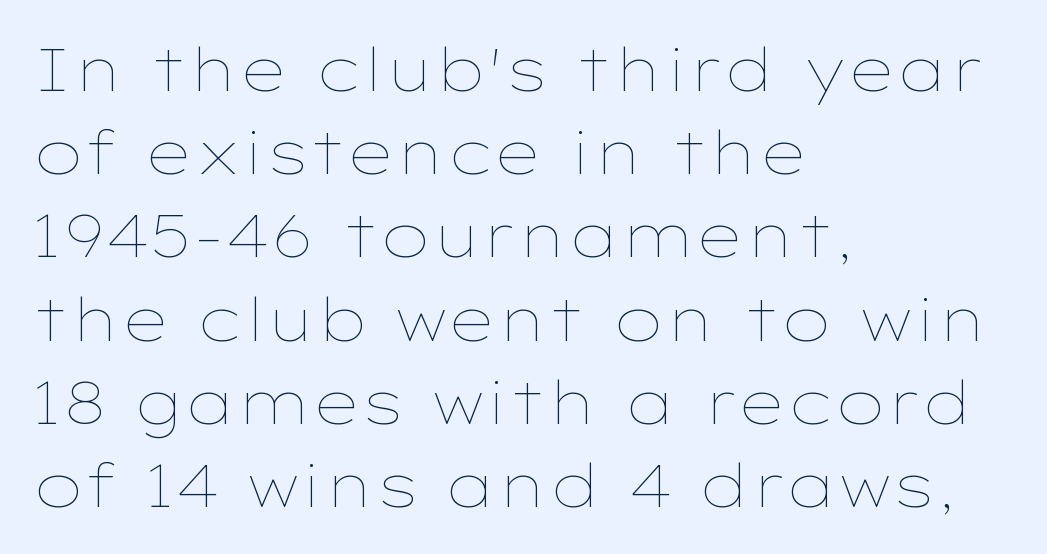
Q: Is the text bold? A: No.
Q: Is the text italic (slanted)? A: No, it is upright.
Q: Is the text underlined? A: No.
Q: How is the paragraph aligned? A: Left-aligned.
Q: Is the spacing between letters normal or unusually wide? A: Normal.
Q: Is the spacing between lines tight, normal or loose? A: Normal.
Q: Width (condensed, normal, or wide)? A: Wide.
Q: Stroke contrast? A: Low.
Q: x-height? A: Medium.
Q: Monospaced? A: No.
